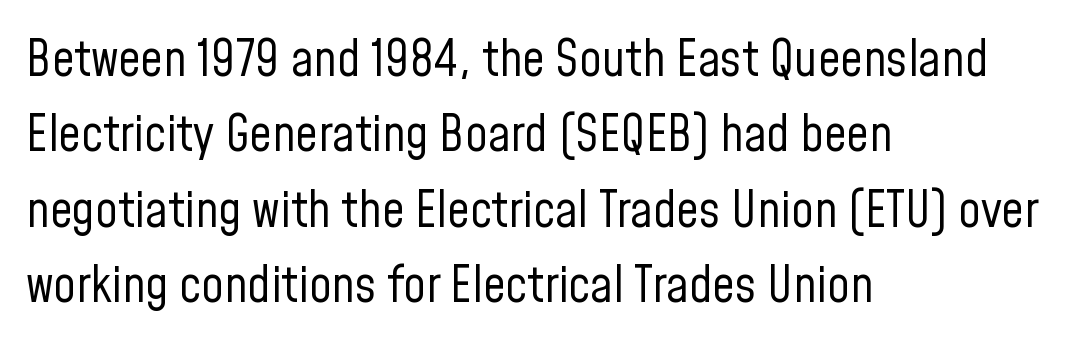
Q: Is the text bold? A: No.
Q: Is the text italic (slanted)? A: No, it is upright.
Q: Is the typeface a serif or a sans-serif typeface? A: Sans-serif.
Q: Is the text underlined? A: No.
Q: How is the paragraph aligned? A: Left-aligned.
Q: Is the spacing between letters normal or unusually wide? A: Normal.
Q: Is the spacing between lines tight, normal or loose? A: Normal.
Q: Width (condensed, normal, or wide)? A: Condensed.
Q: Stroke contrast? A: Low.
Q: x-height? A: Medium.
Q: Monospaced? A: No.
